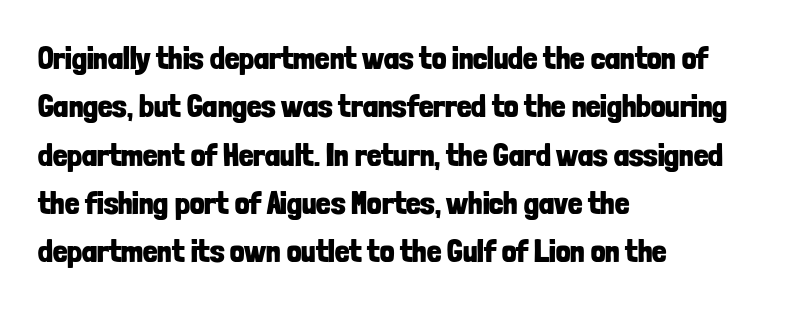
The image shows 32 px bold, condensed sans-serif type, upright; set left-aligned, normal line spacing (1.51x), normal letter spacing, not underlined; low stroke contrast and a medium x-height.
